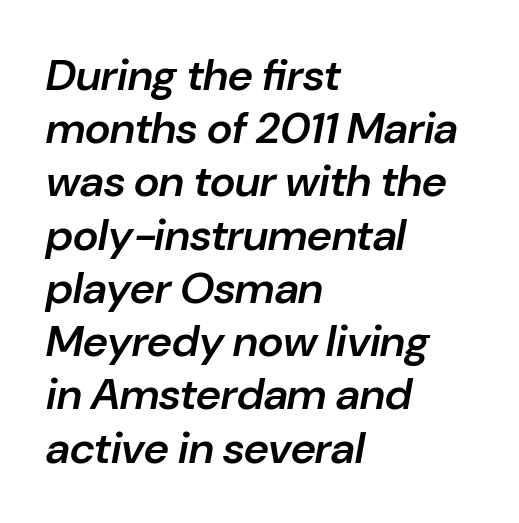
Q: Is the text bold? A: Semi-bold.
Q: Is the text italic (slanted)? A: Yes, it leans right by about 10 degrees.
Q: Is the text underlined? A: No.
Q: How is the paragraph aligned? A: Left-aligned.
Q: Is the spacing between letters normal or unusually wide? A: Normal.
Q: Width (condensed, normal, or wide)? A: Normal.
Q: Stroke contrast? A: Low.
Q: x-height? A: Medium.
Q: Monospaced? A: No.
